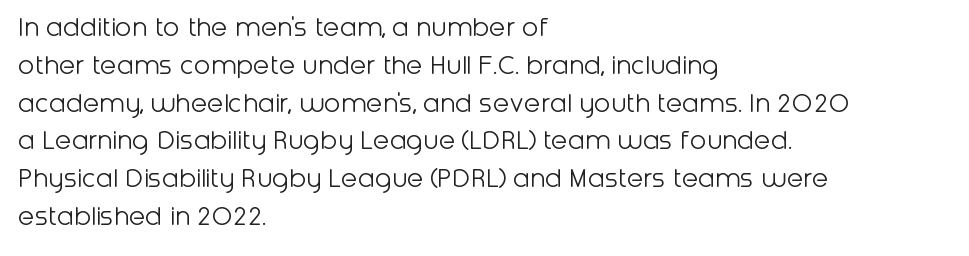
The image shows 30 px light sans-serif type, upright; set left-aligned, normal line spacing (1.26x), normal letter spacing, not underlined; low stroke contrast and a medium x-height.
